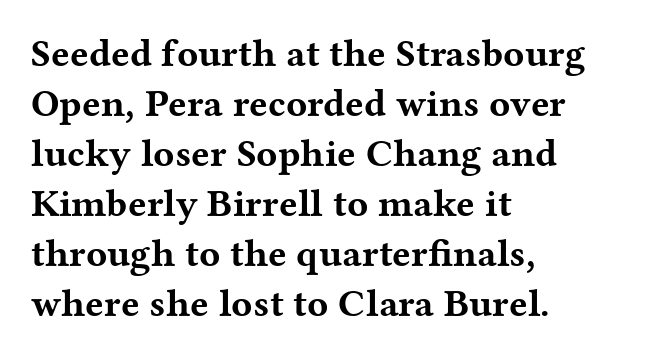
Q: Is the text bold? A: Yes.
Q: Is the text italic (slanted)? A: No, it is upright.
Q: Is the typeface a serif or a sans-serif typeface? A: Serif.
Q: Is the text underlined? A: No.
Q: How is the paragraph aligned? A: Left-aligned.
Q: Is the spacing between letters normal or unusually wide? A: Normal.
Q: Is the spacing between lines tight, normal or loose? A: Normal.
Q: Width (condensed, normal, or wide)? A: Wide.
Q: Stroke contrast? A: Medium.
Q: x-height? A: Medium.
Q: Monospaced? A: No.
